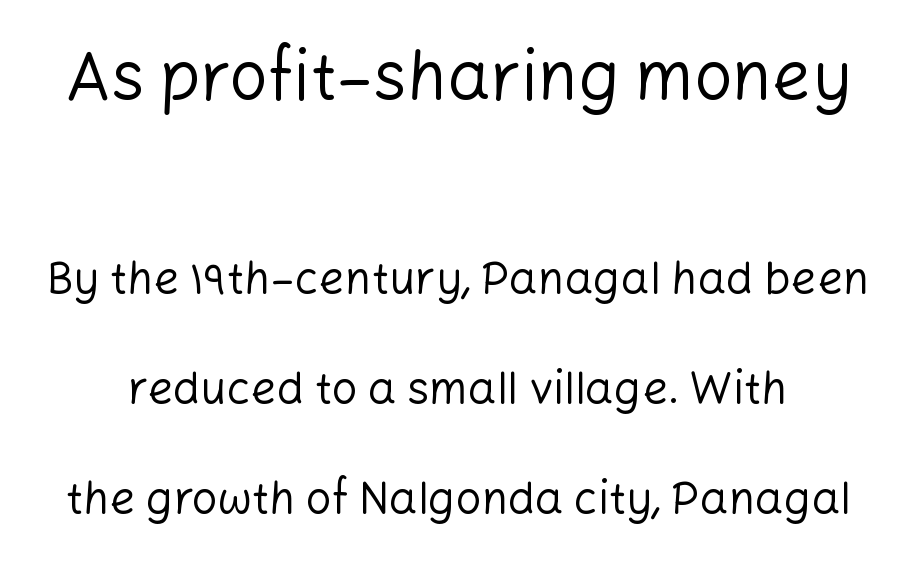
{"serif": "no", "italic": "no", "bold": "no", "weight": "regular", "width": "normal", "stroke_contrast": "low", "x_height": "medium", "monospaced": "no", "underline": "no", "line_spacing": "loose", "line_spacing_ratio": 2.44, "letter_spacing": "normal", "letter_spacing_em": 0.0, "larger_block": "first", "size_ratio": 1.51, "glyph_px": 68}
